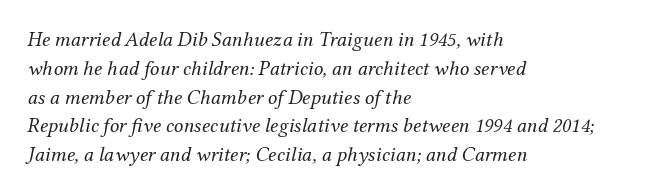
{"italic": "yes", "lean": "right", "slant_degrees": 12, "bold": "no", "underline": "no", "align": "left", "line_spacing": "normal", "line_spacing_ratio": 1.37, "letter_spacing": "normal", "letter_spacing_em": 0.0, "glyph_px": 21}
